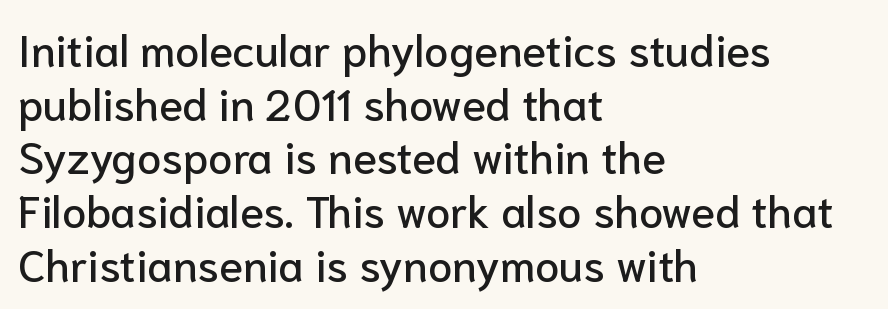
Here the glyphs are tracked normally, forming tight word shapes. The words here are not underlined. The font's upright variant was chosen for this text. Font category for this specimen: sans-serif.
